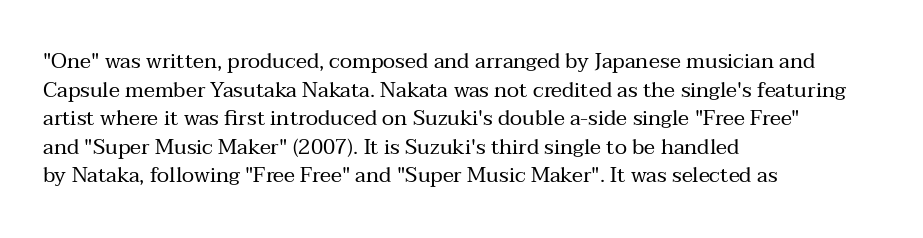
Q: Is the text bold? A: No.
Q: Is the text italic (slanted)? A: No, it is upright.
Q: Is the text underlined? A: No.
Q: How is the paragraph aligned? A: Left-aligned.
Q: Is the spacing between letters normal or unusually wide? A: Normal.
Q: Is the spacing between lines tight, normal or loose? A: Normal.
